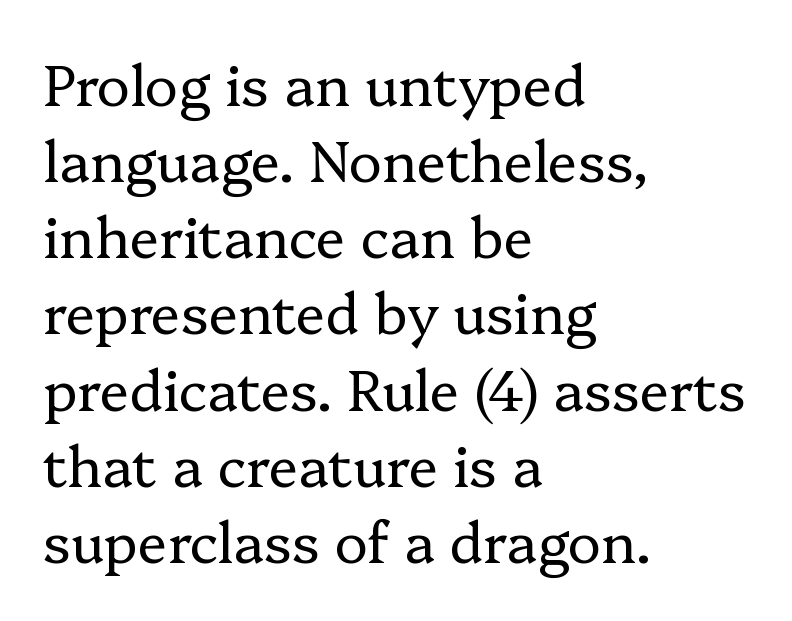
The image shows 56 px regular-weight serif type, upright; set left-aligned, normal line spacing (1.36x), normal letter spacing, not underlined; low stroke contrast and a medium x-height.
